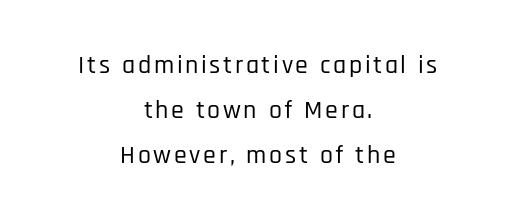
The image shows 26 px text type, upright; set centered, line spacing 1.74x, not underlined.
